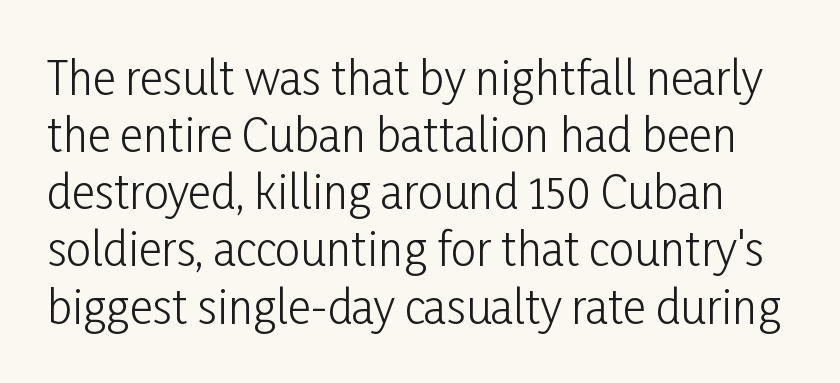
Short note: letters normally spaced. What kind of face is this? One without serifs — a sans. This sample has the flowing, uneven cadence of proportional lettering. The block of text has a typical density, with ordinary space between rows. The area under the type is left untouched. Italic: no, the glyphs are upright roman.
